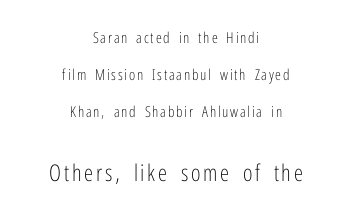
{"italic": "no", "bold": "no", "underline": "no", "align": "center", "line_spacing": "loose", "line_spacing_ratio": 2.47, "larger_block": "second", "size_ratio": 1.53, "glyph_px": 23}
